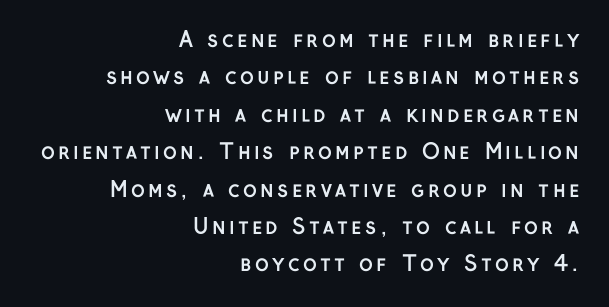
The image shows 21 px bold type, upright; set right-aligned, line spacing 1.78x, not underlined.
